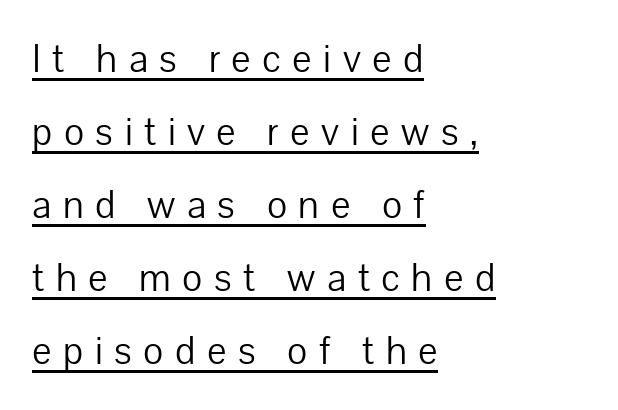
{"serif": "no", "italic": "no", "bold": "no", "weight": "light", "width": "normal", "stroke_contrast": "low", "x_height": "medium", "monospaced": "no", "underline": "yes", "align": "left", "line_spacing_ratio": 1.78, "letter_spacing": "wide", "letter_spacing_em": 0.28, "glyph_px": 41}
